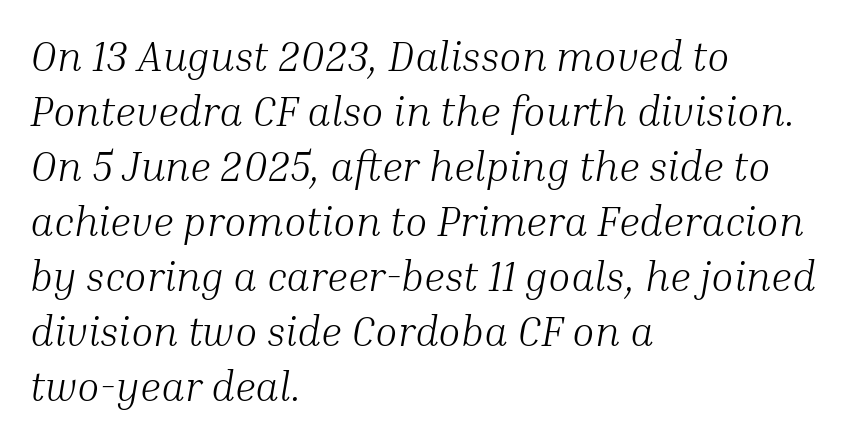
{"serif": "yes", "italic": "yes", "lean": "right", "slant_degrees": 10, "bold": "no", "weight": "light", "width": "normal", "stroke_contrast": "medium", "x_height": "medium", "monospaced": "no", "underline": "no", "align": "left", "line_spacing": "normal", "line_spacing_ratio": 1.34, "letter_spacing": "normal", "letter_spacing_em": 0.0, "glyph_px": 41}
